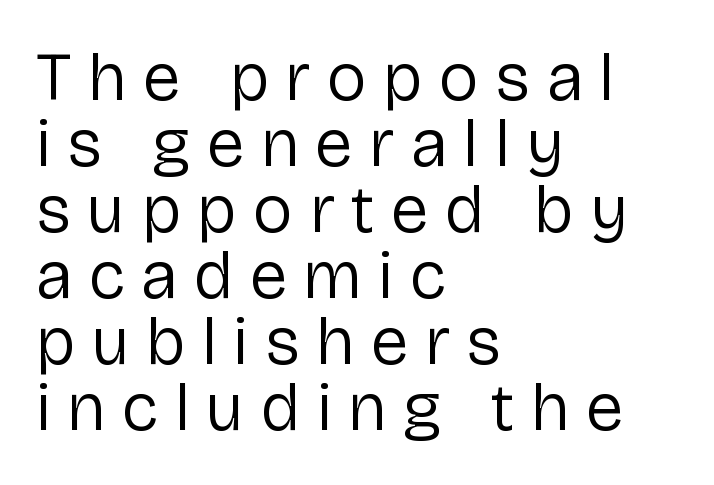
The words here are not underlined. These lines stack with their left ends in a neat column. The face used here is proportionally spaced, like ordinary book or web type. It's the straight-up-and-down kind of type. The tracking jumps out immediately: characters are airy and widely separated. Are there feet on the stems? There aren't — it's a sans.
